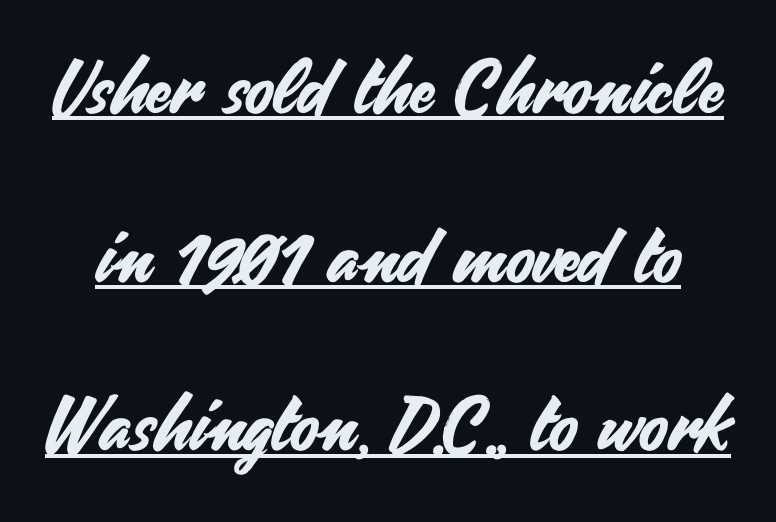
Q: Is the text italic (slanted)? A: Yes.
Q: Is the typeface a serif or a sans-serif typeface? A: Sans-serif.
Q: Is the text underlined? A: Yes.
Q: Is the spacing between letters normal or unusually wide? A: Normal.
Q: Is the spacing between lines tight, normal or loose? A: Loose.
Q: Width (condensed, normal, or wide)? A: Normal.
Q: Stroke contrast? A: Medium.
Q: x-height? A: Small.
Q: Monospaced? A: No.
